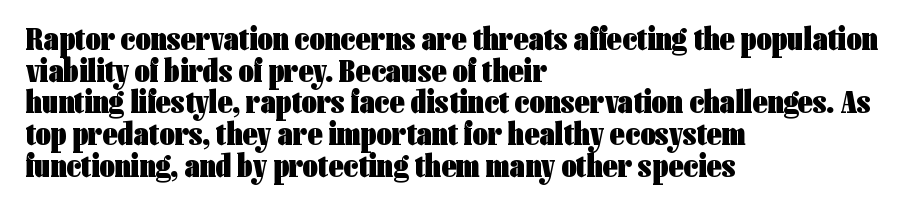
The image shows 33 px heavy, condensed sans-serif type, upright; set left-aligned, tight line spacing (0.96x), normal letter spacing, not underlined; low stroke contrast and a medium x-height.
